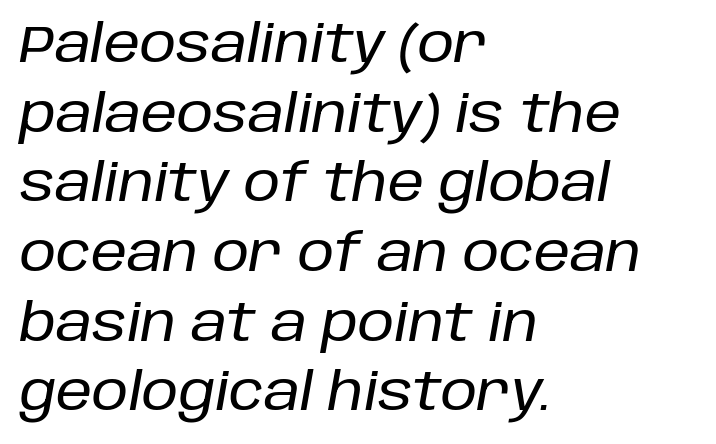
Q: Is the text italic (slanted)? A: Yes, it leans right by about 10 degrees.
Q: Is the text underlined? A: No.
Q: How is the paragraph aligned? A: Left-aligned.
Q: Is the spacing between letters normal or unusually wide? A: Normal.
Q: Is the spacing between lines tight, normal or loose? A: Normal.
Q: Width (condensed, normal, or wide)? A: Normal.
Q: Stroke contrast? A: Low.
Q: x-height? A: Large.
Q: Monospaced? A: No.
